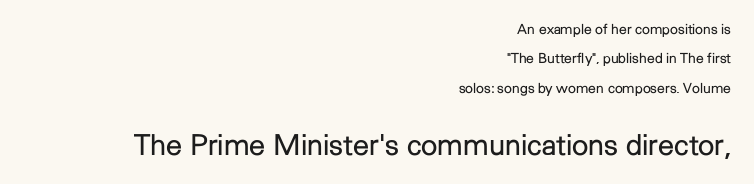
Q: Is the text bold? A: No.
Q: Is the text italic (slanted)? A: No, it is upright.
Q: Is the typeface a serif or a sans-serif typeface? A: Sans-serif.
Q: Is the text underlined? A: No.
Q: How is the paragraph aligned? A: Right-aligned.
Q: Is the spacing between letters normal or unusually wide? A: Normal.
Q: Is the spacing between lines tight, normal or loose? A: Loose.
Q: Which block of text is set in a larger size, the first (top) or the second (bottom)? A: The second (bottom) one.
Q: Width (condensed, normal, or wide)? A: Normal.
Q: Stroke contrast? A: Low.
Q: x-height? A: Medium.
Q: Monospaced? A: No.
